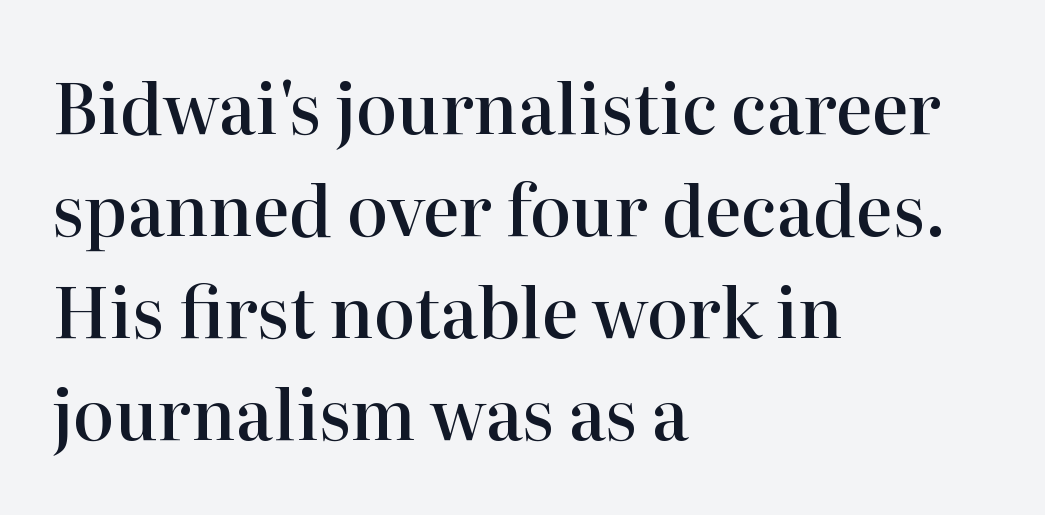
There is no visible air inserted between adjacent glyphs. A bare baseline throughout the passage. Is the type bold? Partly — it's a semibold, heavier than regular but not fully bold. Regarding serifs, this sample has them. Looks like regular typesetting: each glyph gets only the width it needs.
